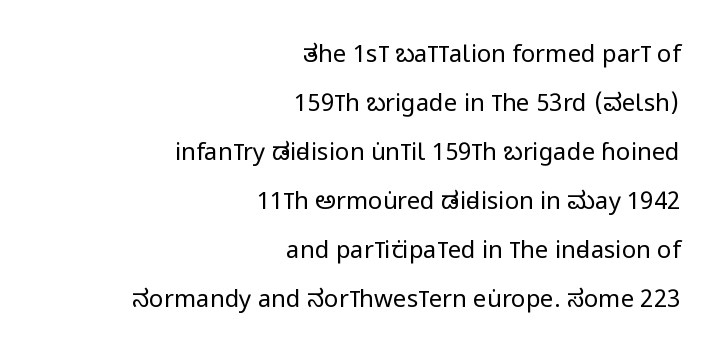
{"italic": "no", "bold": "no", "underline": "no", "align": "right", "line_spacing": "loose", "line_spacing_ratio": 2.04, "letter_spacing": "normal", "letter_spacing_em": 0.0, "glyph_px": 24}
